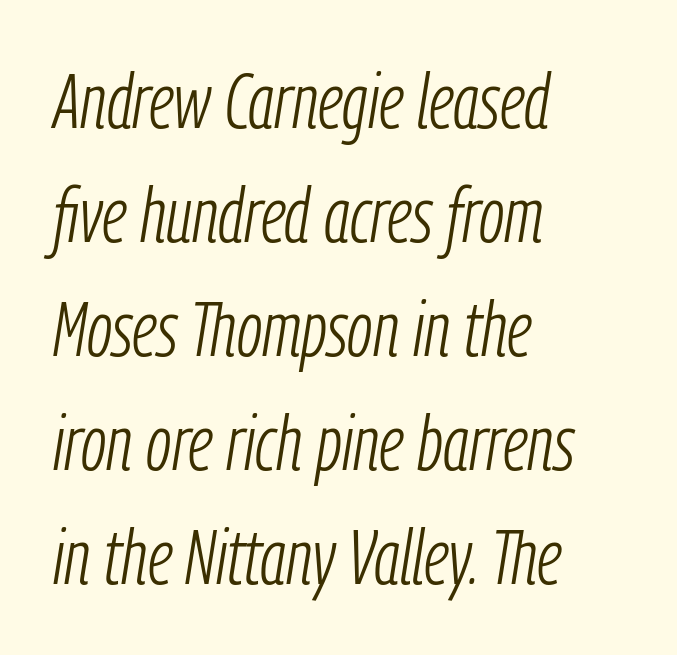
{"italic": "yes", "lean": "right", "slant_degrees": 9, "bold": "no", "weight": "light", "width": "condensed", "stroke_contrast": "low", "x_height": "medium", "monospaced": "no", "underline": "no", "align": "left", "line_spacing": "normal", "line_spacing_ratio": 1.48, "letter_spacing": "normal", "letter_spacing_em": 0.0, "glyph_px": 77}
